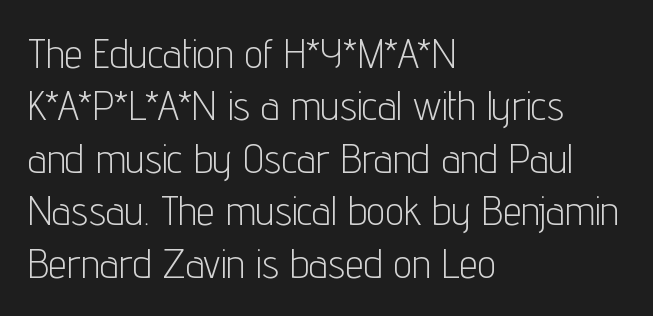
Casual observation: everything's shoved over to the left. Heaviness? Minimal to ordinary, like unemphasized prose. In terms of letterform style, serifs are entirely absent. The strip under each line holds only bare page.
